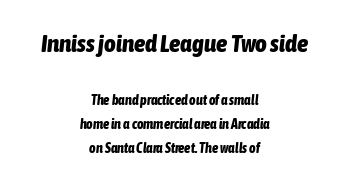
The image shows 25 px bold type, italic (leaning right); set centered, line spacing 1.71x, normal letter spacing, not underlined; the first (top) block is 1.79x larger.
